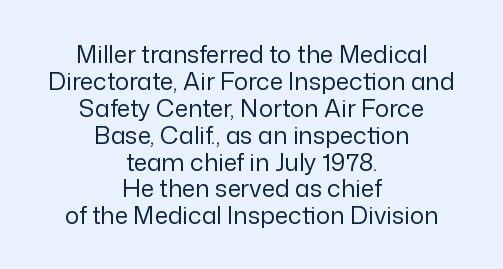
The image shows 24 px text type, upright; set centered, tight line spacing (1.12x), normal letter spacing, not underlined.
